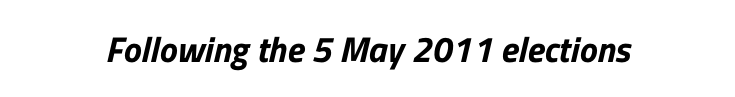
The image shows 36 px sans-serif type; set normal letter spacing, not underlined; low stroke contrast and a medium x-height.
